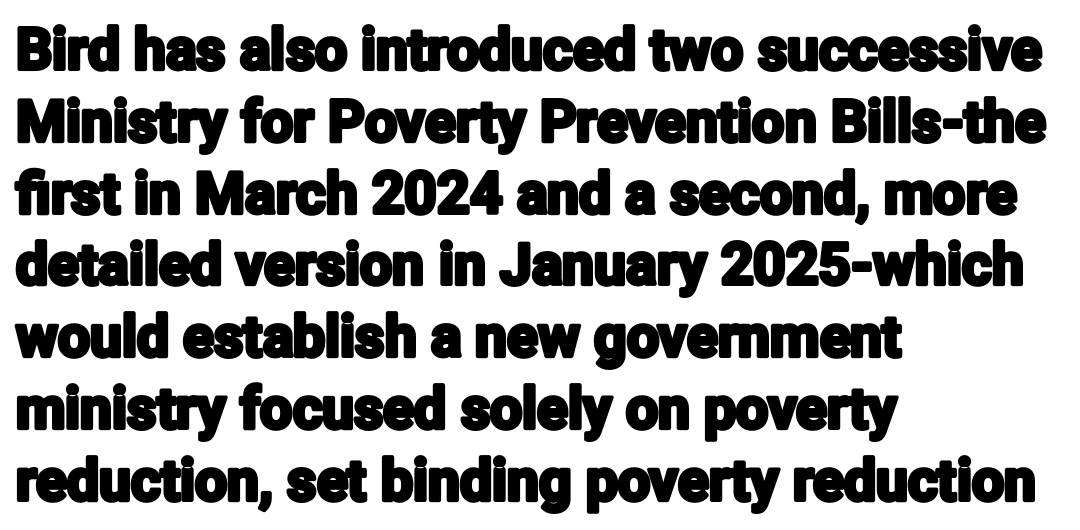
Q: Is the text italic (slanted)? A: No, it is upright.
Q: Is the typeface a serif or a sans-serif typeface? A: Sans-serif.
Q: Is the text underlined? A: No.
Q: How is the paragraph aligned? A: Left-aligned.
Q: Is the spacing between letters normal or unusually wide? A: Normal.
Q: Is the spacing between lines tight, normal or loose? A: Normal.
Q: Width (condensed, normal, or wide)? A: Condensed.
Q: Stroke contrast? A: Low.
Q: x-height? A: Medium.
Q: Monospaced? A: No.
